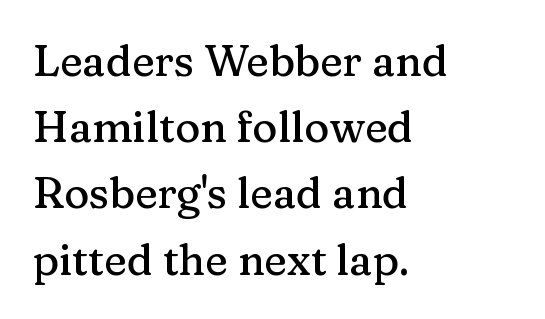
The image shows 43 px serif type, upright; set left-aligned, normal line spacing (1.54x), normal letter spacing, not underlined; medium stroke contrast and a medium x-height.
